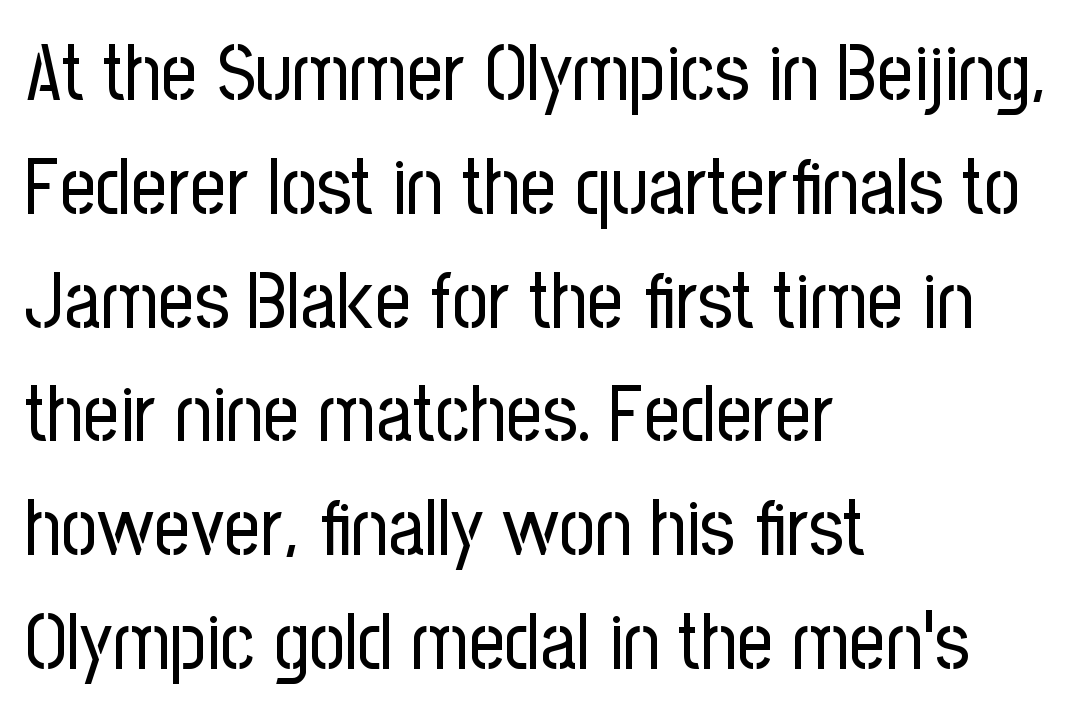
The image shows 79 px regular-weight, condensed sans-serif type, upright; set left-aligned, normal line spacing (1.44x), normal letter spacing, not underlined; low stroke contrast and a medium x-height.
